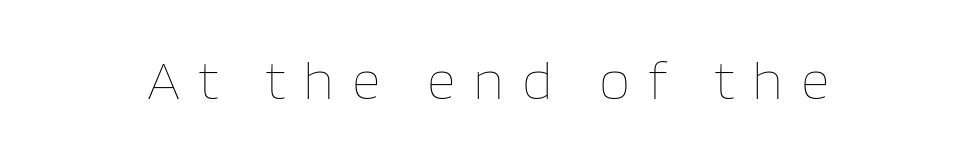
{"italic": "no", "bold": "no", "weight": "thin", "width": "normal", "stroke_contrast": "low", "x_height": "large", "monospaced": "no", "underline": "no", "letter_spacing": "wide", "letter_spacing_em": 0.32, "glyph_px": 56}
